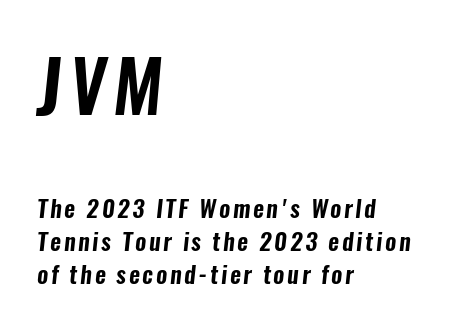
The image shows 71 px condensed sans-serif type; set left-aligned, normal line spacing (1.37x), not underlined; the first (top) block is 2.96x larger; low stroke contrast and a medium x-height.
